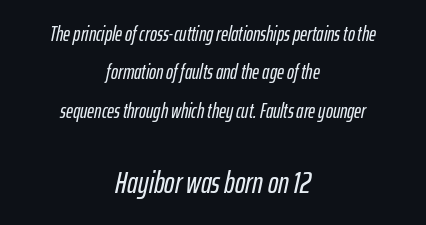
Q: Is the text italic (slanted)? A: Yes, it leans right by about 12 degrees.
Q: Is the text underlined? A: No.
Q: How is the paragraph aligned? A: Centered.
Q: Is the spacing between letters normal or unusually wide? A: Normal.
Q: Which block of text is set in a larger size, the first (top) or the second (bottom)? A: The second (bottom) one.
Q: Width (condensed, normal, or wide)? A: Condensed.
Q: Stroke contrast? A: Low.
Q: x-height? A: Medium.
Q: Monospaced? A: No.
